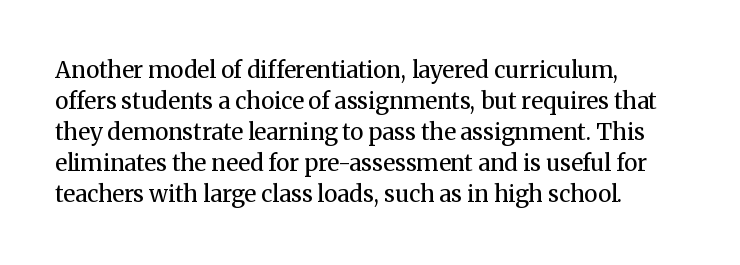
Posture: upright roman. The ragged edge is on the right, which tells us the setting is flush left. Reading down the column, the eye jumps a familiar distance to each next line. The specimen omits any rule beneath the text block's lines. The face looks like a standard text weight, possibly lighter.
